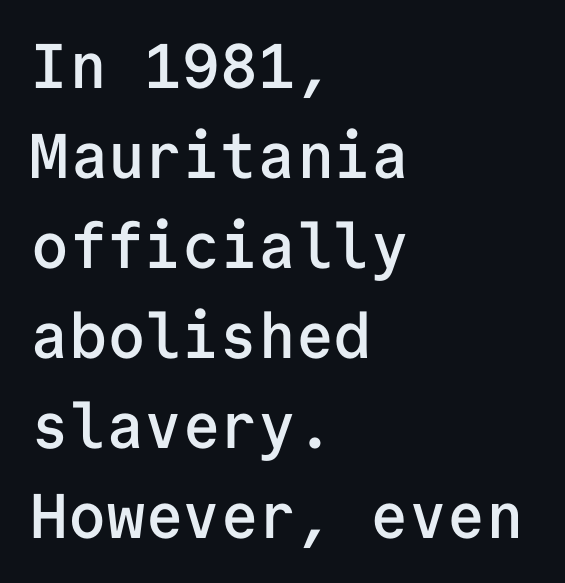
{"serif": "no", "italic": "no", "bold": "semi", "weight": "semibold", "width": "normal", "stroke_contrast": "low", "x_height": "medium", "monospaced": "yes", "underline": "no", "align": "left", "line_spacing": "normal", "line_spacing_ratio": 1.43, "letter_spacing": "normal", "letter_spacing_em": 0.0, "glyph_px": 63}
